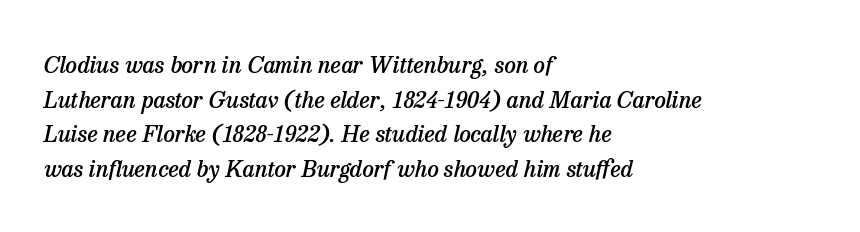
{"italic": "yes", "lean": "right", "slant_degrees": 13, "bold": "semi", "underline": "no", "align": "left", "line_spacing": "normal", "line_spacing_ratio": 1.51, "letter_spacing": "normal", "letter_spacing_em": 0.0, "glyph_px": 23}
